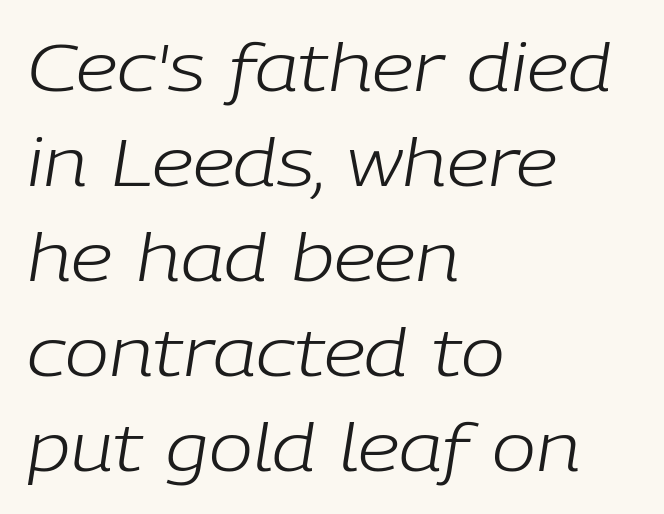
Q: Is the text bold? A: No.
Q: Is the text italic (slanted)? A: Yes, it leans right by about 9 degrees.
Q: Is the text underlined? A: No.
Q: How is the paragraph aligned? A: Left-aligned.
Q: Is the spacing between letters normal or unusually wide? A: Normal.
Q: Is the spacing between lines tight, normal or loose? A: Normal.
Q: Width (condensed, normal, or wide)? A: Normal.
Q: Stroke contrast? A: Low.
Q: x-height? A: Medium.
Q: Monospaced? A: No.
